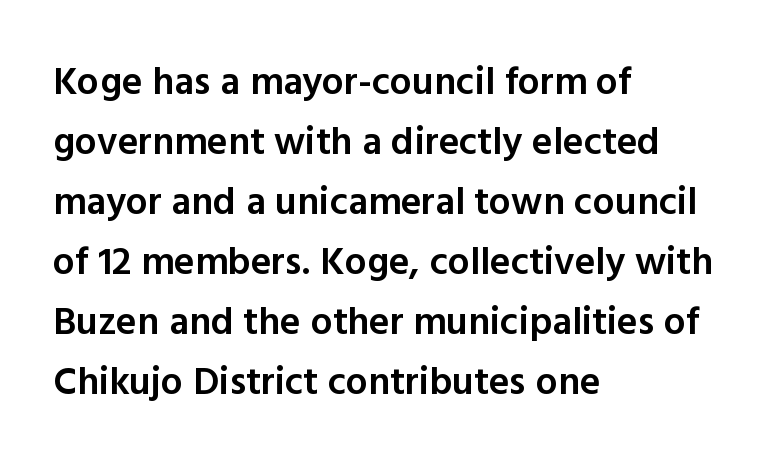
Q: Is the text bold? A: Semi-bold.
Q: Is the text italic (slanted)? A: No, it is upright.
Q: Is the typeface a serif or a sans-serif typeface? A: Sans-serif.
Q: Is the text underlined? A: No.
Q: How is the paragraph aligned? A: Left-aligned.
Q: Is the spacing between letters normal or unusually wide? A: Normal.
Q: Is the spacing between lines tight, normal or loose? A: Normal.
Q: Width (condensed, normal, or wide)? A: Normal.
Q: x-height? A: Medium.
Q: Monospaced? A: No.
